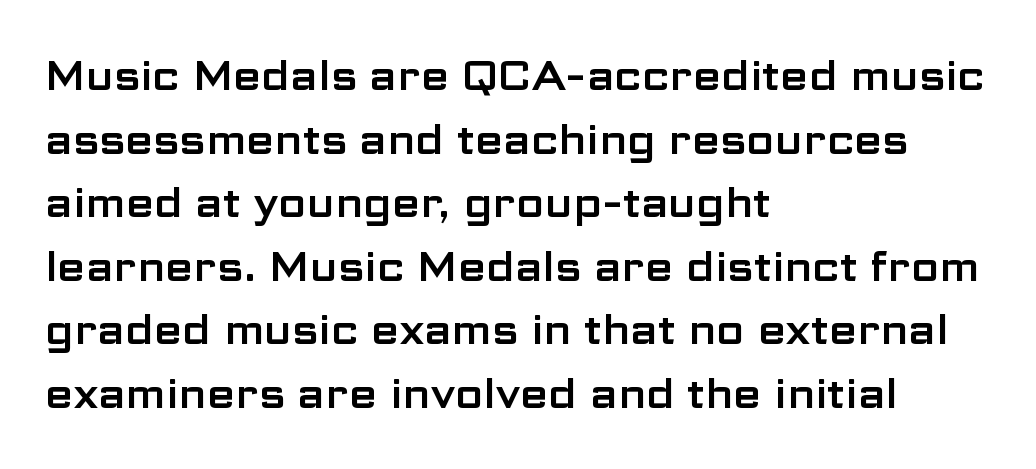
The image shows 41 px wide sans-serif type, upright; set left-aligned, normal line spacing (1.55x), normal letter spacing, not underlined; low stroke contrast and a medium x-height.
